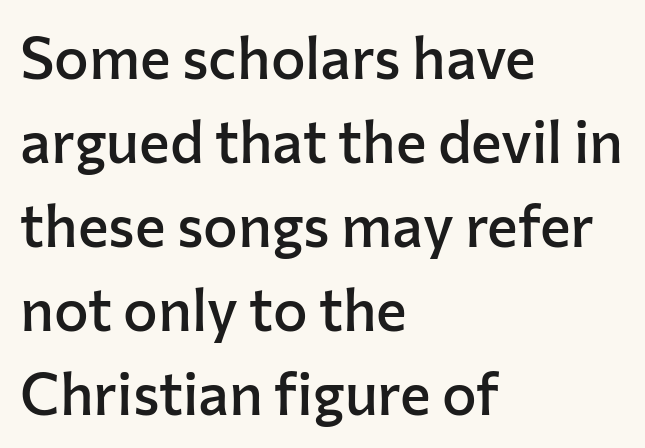
The image shows 58 px semibold sans-serif type, upright; set left-aligned, normal line spacing (1.45x), normal letter spacing, not underlined; low stroke contrast and a medium x-height.
